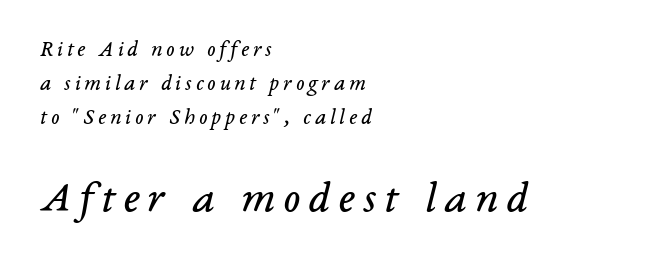
Letters have the restrained weight of plain body copy at most. Teacher's note: observe the even left margin — that is flush-left alignment. It's the slanting kind of type. You could not count columns in this text — the font is proportionally spaced. The passage shown is not underscored anywhere.
